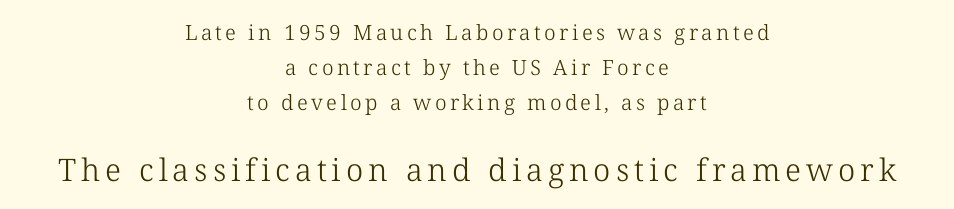
The strip under each line holds only bare page. Compared with a typical body face, this is equally light or lighter still. Leftover space on each line is divided equally before and after the words. Looks like regular typesetting: each glyph gets only the width it needs.
